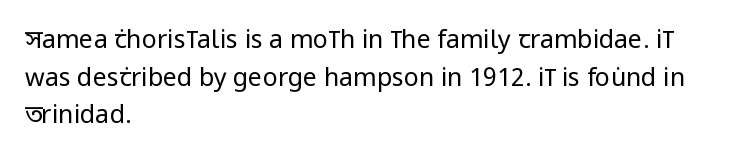
{"italic": "no", "bold": "no", "underline": "no", "align": "left", "line_spacing": "normal", "line_spacing_ratio": 1.51, "letter_spacing": "normal", "letter_spacing_em": 0.0, "glyph_px": 25}
